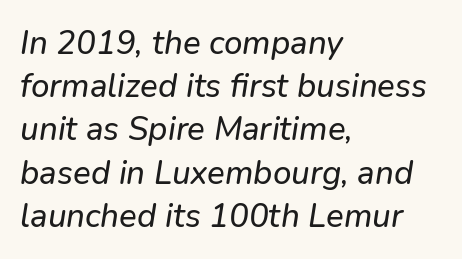
The ragged edge is on the right, which tells us the setting is flush left. The rendering uses a moderate line-height, typical for paragraphs. Serif or sans? Sans — the stroke terminals are bare. The glyphs are unaccompanied by any horizontal stroke below them. The face used here is rendered with its standard letterfit. The passage shown is typed in a proportional face where columns would drift.
